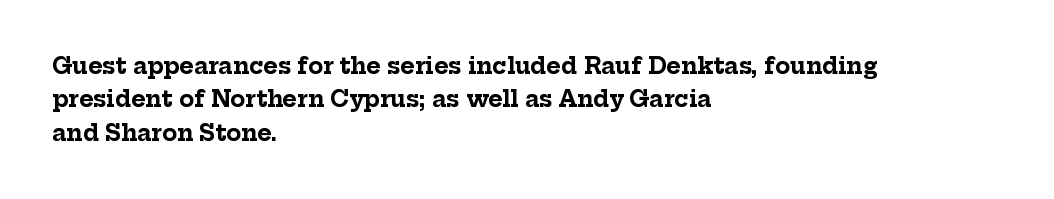
The image shows 22 px bold type, upright; set left-aligned, normal line spacing (1.52x), normal letter spacing, not underlined.
